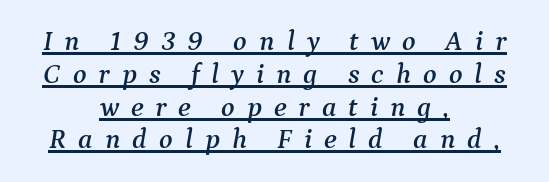
{"serif": "yes", "italic": "yes", "lean": "right", "slant_degrees": 9, "width": "normal", "stroke_contrast": "medium", "x_height": "medium", "monospaced": "no", "underline": "yes", "align": "center", "line_spacing_ratio": 1.17, "letter_spacing": "wide", "letter_spacing_em": 0.43, "glyph_px": 28}
